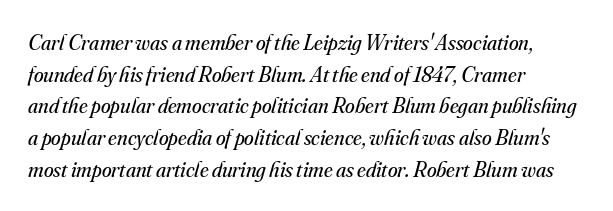
Q: Is the text bold? A: No.
Q: Is the text italic (slanted)? A: Yes, it leans right by about 16 degrees.
Q: Is the text underlined? A: No.
Q: How is the paragraph aligned? A: Left-aligned.
Q: Is the spacing between letters normal or unusually wide? A: Normal.
Q: Is the spacing between lines tight, normal or loose? A: Normal.
